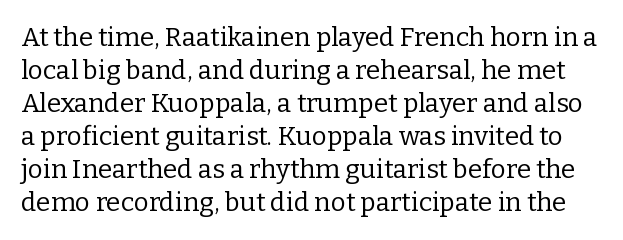
Q: Is the text bold? A: No.
Q: Is the text italic (slanted)? A: No, it is upright.
Q: Is the text underlined? A: No.
Q: Is the spacing between letters normal or unusually wide? A: Normal.
Q: Is the spacing between lines tight, normal or loose? A: Normal.
